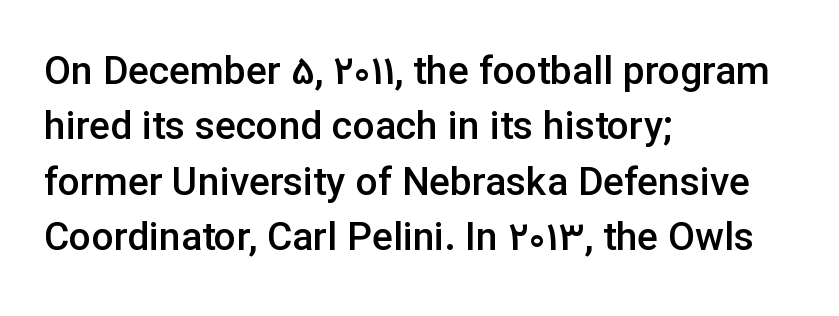
Q: Is the text bold? A: Semi-bold.
Q: Is the text italic (slanted)? A: No, it is upright.
Q: Is the typeface a serif or a sans-serif typeface? A: Sans-serif.
Q: Is the text underlined? A: No.
Q: How is the paragraph aligned? A: Left-aligned.
Q: Is the spacing between letters normal or unusually wide? A: Normal.
Q: Is the spacing between lines tight, normal or loose? A: Normal.
Q: Width (condensed, normal, or wide)? A: Normal.
Q: Stroke contrast? A: Low.
Q: x-height? A: Medium.
Q: Monospaced? A: No.
